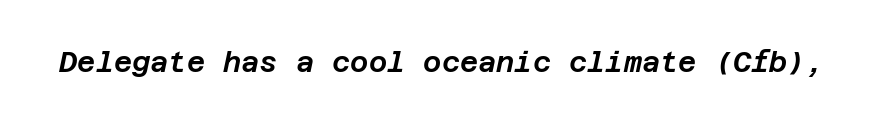
Looking at the ascenders, they clearly lean. Rule under the text: the space is simply empty. What stands out about the letter spacing? Nothing — it is the standard amount.
